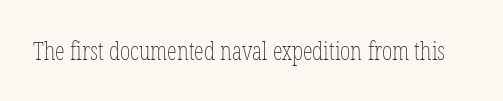
Q: Is the text bold? A: No.
Q: Is the text italic (slanted)? A: No, it is upright.
Q: Is the text underlined? A: No.
Q: Is the spacing between letters normal or unusually wide? A: Normal.
